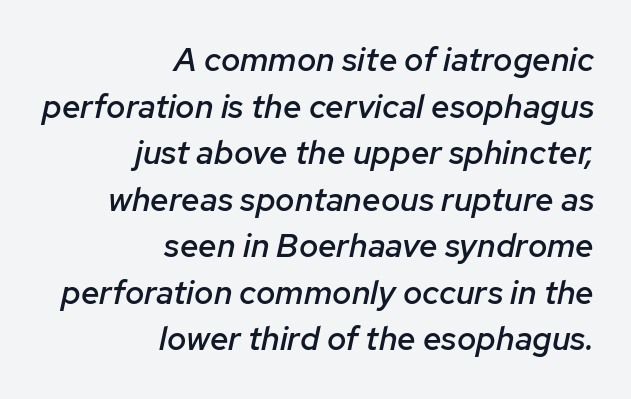
This sample is right-justified, so line beginnings fall wherever the words allow. Students, note that the glyphs here touch the page at normal intervals. You can tell it's italic because the verticals aren't actually vertical. The space beneath each line is pristine and unruled.
